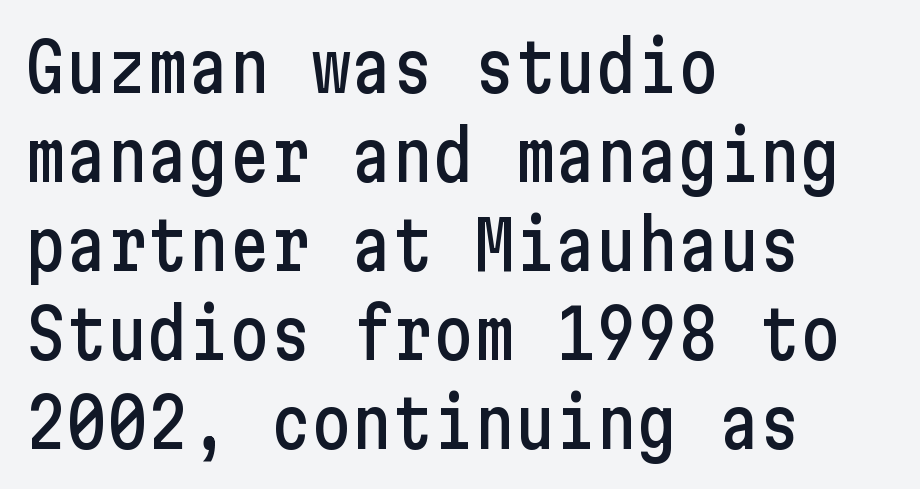
{"serif": "no", "italic": "no", "width": "condensed", "stroke_contrast": "low", "x_height": "medium", "underline": "no", "align": "left", "line_spacing": "normal", "line_spacing_ratio": 1.31, "letter_spacing": "normal", "letter_spacing_em": 0.0, "glyph_px": 68}
